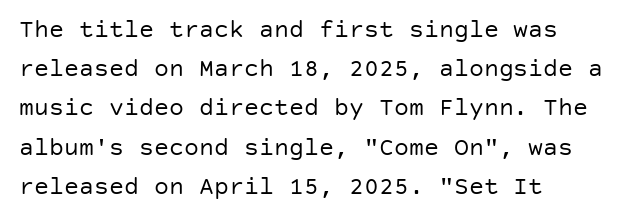
Is this a heavy cut? Hardly; it is regular or lighter. In CSS terms this would be text-align: left. Words appear dense and cohesive because spacing is normal. The gap between lines stays unmarked. Reading down the column, the eye jumps a familiar distance to each next line. This is roman type, the default non-slanted kind.
